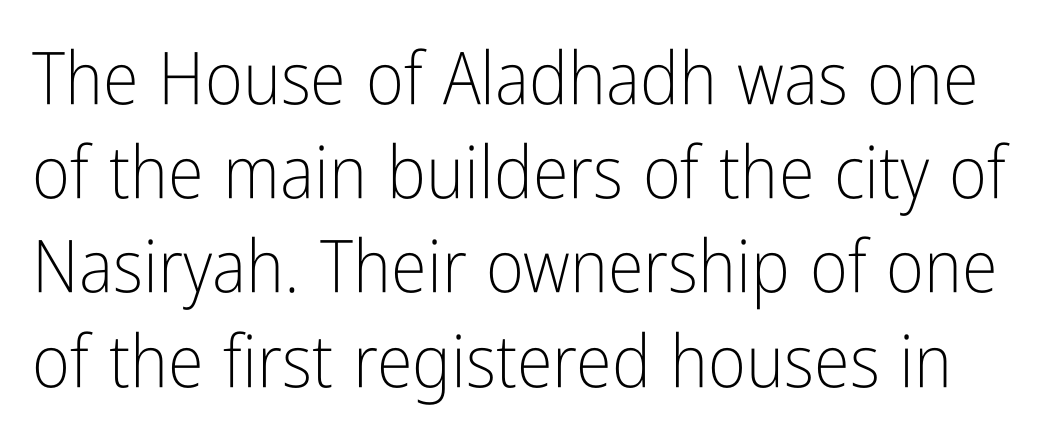
The image shows 73 px light, condensed sans-serif type, upright; set normal line spacing (1.29x), normal letter spacing, not underlined; low stroke contrast and a medium x-height.
